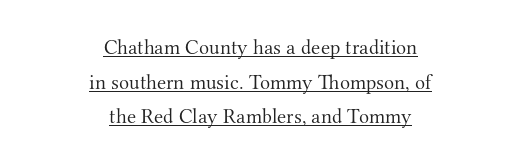
Q: Is the text bold? A: No.
Q: Is the text italic (slanted)? A: No, it is upright.
Q: Is the text underlined? A: Yes.
Q: How is the paragraph aligned? A: Centered.
Q: Is the spacing between letters normal or unusually wide? A: Normal.
Q: Is the spacing between lines tight, normal or loose? A: Normal.
